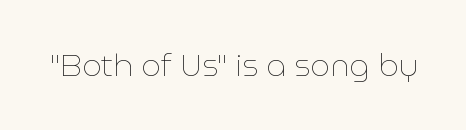
Q: Is the text bold? A: No.
Q: Is the text italic (slanted)? A: No, it is upright.
Q: Is the text underlined? A: No.
Q: Is the spacing between letters normal or unusually wide? A: Normal.
Q: Width (condensed, normal, or wide)? A: Normal.
Q: Stroke contrast? A: Low.
Q: x-height? A: Medium.
Q: Monospaced? A: No.
